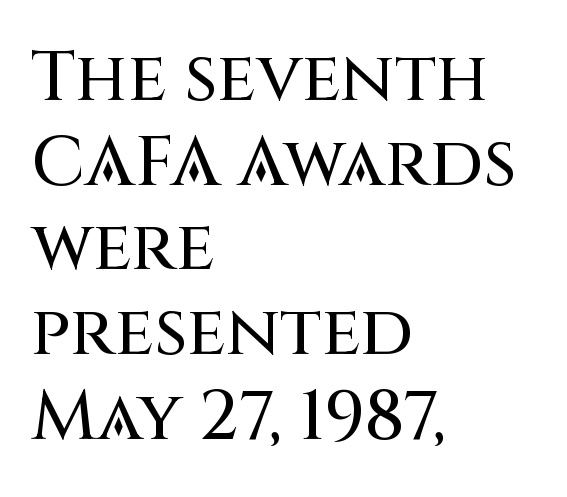
The image shows 70 px sans-serif type, upright; set left-aligned, line spacing 1.21x, normal letter spacing, not underlined; medium stroke contrast and a large x-height.
